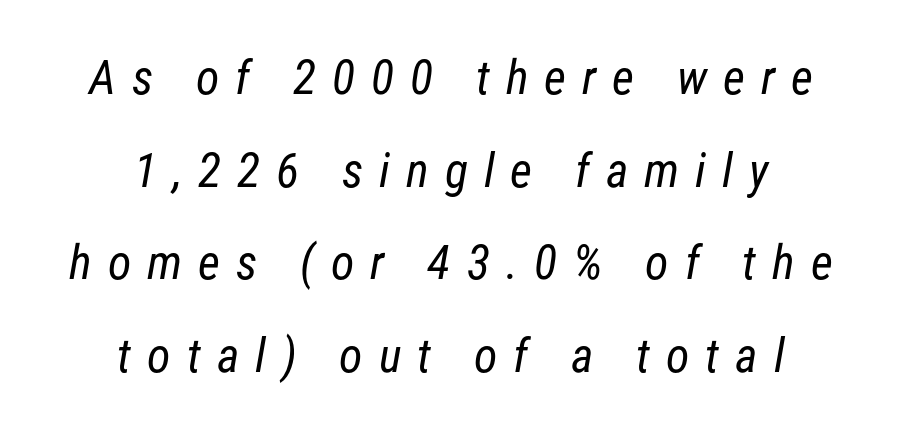
Q: Is the text bold? A: No.
Q: Is the typeface a serif or a sans-serif typeface? A: Sans-serif.
Q: Is the text underlined? A: No.
Q: How is the paragraph aligned? A: Centered.
Q: Is the spacing between letters normal or unusually wide? A: Unusually wide.
Q: Is the spacing between lines tight, normal or loose? A: Loose.
Q: Width (condensed, normal, or wide)? A: Condensed.
Q: Stroke contrast? A: Low.
Q: x-height? A: Medium.
Q: Monospaced? A: No.
